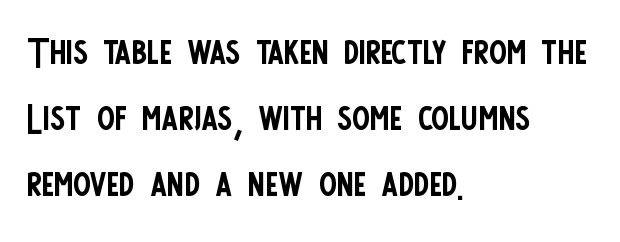
The image shows 52 px regular-weight, condensed sans-serif type, upright; set left-aligned, normal line spacing (1.27x), normal letter spacing, not underlined; low stroke contrast and a large x-height.
